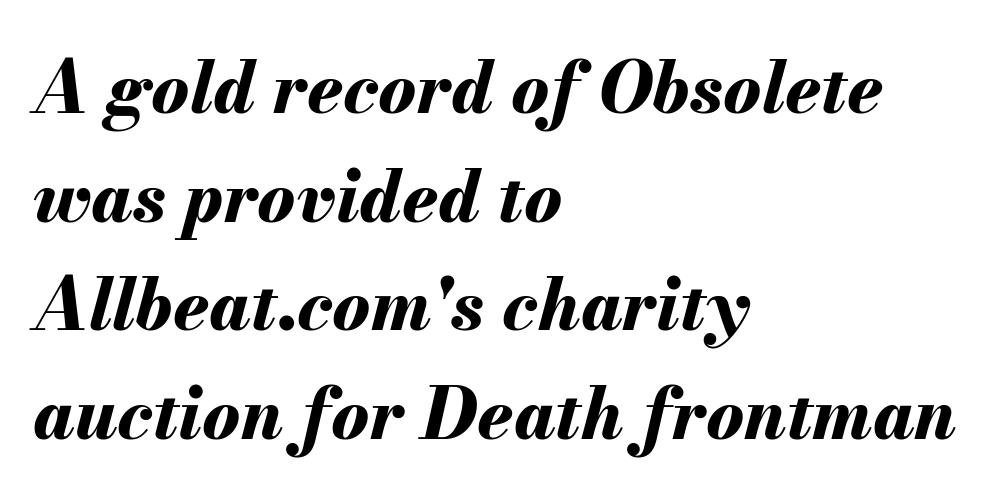
Visually the block forms a straight wall on the left and a jagged coastline on the right. Each letter keeps its own natural width here, so spacing adapts to shape. The lines sit at an ordinary, default distance from one another. In terms of weight, the rendering is a true, heavy bold. The passage shown has conventional tracking throughout.
